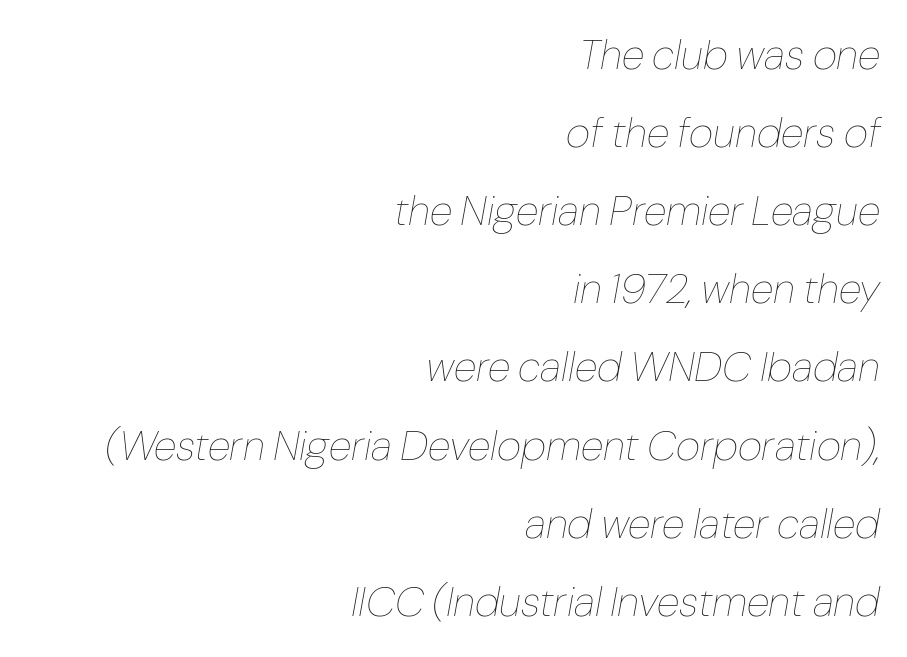
Right-aligned paragraph, ragged on the left. Tracking value appears to be zero — textbook default spacing. The weight tops out at a normal text grade. The string is rendered with underlining switched off. Character widths vary here, with narrow letters taking less room than wide ones.
